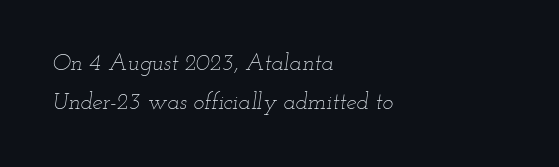
Is the type slanted? Yes — the strokes lean at a clear angle. Inter-character spacing is left at the font's built-in metrics. Clear beneath every line of the passage. No letter is thick-stroked: the sample isn't bold. Teacher's note: observe the even left margin — that is flush-left alignment.
